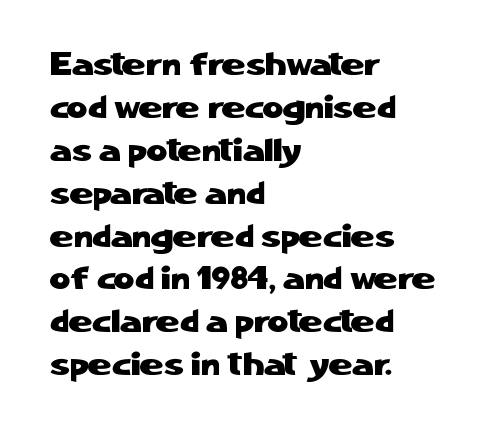
The letters stand straight up with perfectly vertical stems. Compared with typical paragraphs, the rows here are spaced about the same. Reading down the block, your eye returns to a fixed left position each line. Check where the strokes stop: nothing finishes them off — pure sans. Words appear dense and cohesive because spacing is normal.
